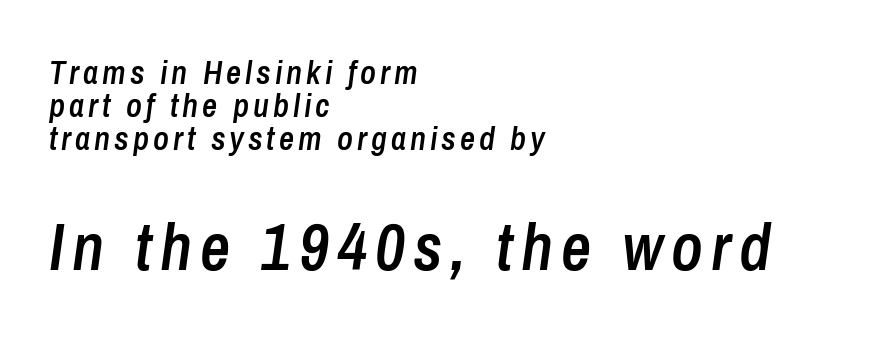
The rendering uses natural spacing where letterforms have individual widths. The passage shown stacks its lines with hardly any gap. This sample uses an oblique cut, with every glyph tilted off the vertical. Summary of weight: moderately heavy, a semibold. The face used here appears at its bigger size in the lower chunk. The passage shown is not underscored anywhere.
